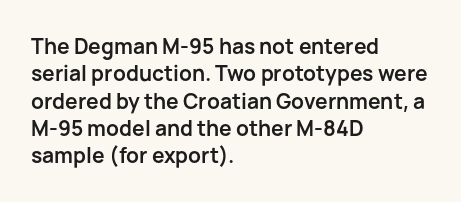
Q: Is the text bold? A: Yes.
Q: Is the text italic (slanted)? A: No, it is upright.
Q: Is the text underlined? A: No.
Q: How is the paragraph aligned? A: Left-aligned.
Q: Is the spacing between letters normal or unusually wide? A: Normal.
Q: Is the spacing between lines tight, normal or loose? A: Normal.
